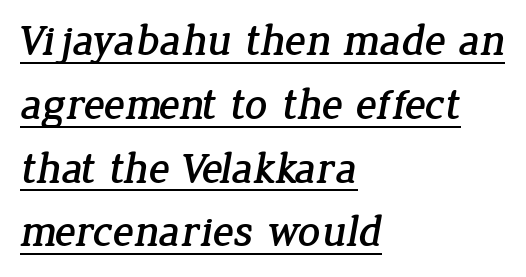
{"serif": "yes", "width": "normal", "stroke_contrast": "low", "x_height": "medium", "monospaced": "no", "underline": "yes", "align": "left", "line_spacing": "normal", "line_spacing_ratio": 1.45, "letter_spacing": "normal", "letter_spacing_em": 0.0, "glyph_px": 44}
